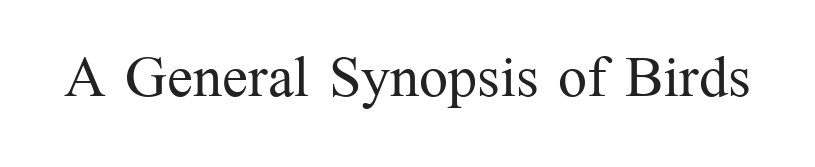
{"serif": "yes", "italic": "no", "bold": "no", "weight": "light", "width": "normal", "stroke_contrast": "medium", "x_height": "medium", "monospaced": "no", "underline": "no", "letter_spacing": "normal", "letter_spacing_em": 0.0, "glyph_px": 77}
